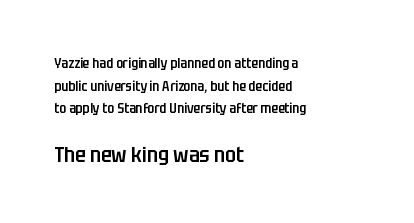
Q: Is the text bold? A: Semi-bold.
Q: Is the text italic (slanted)? A: No, it is upright.
Q: Is the text underlined? A: No.
Q: How is the paragraph aligned? A: Left-aligned.
Q: Is the spacing between letters normal or unusually wide? A: Normal.
Q: Is the spacing between lines tight, normal or loose? A: Normal.
Q: Which block of text is set in a larger size, the first (top) or the second (bottom)? A: The second (bottom) one.
